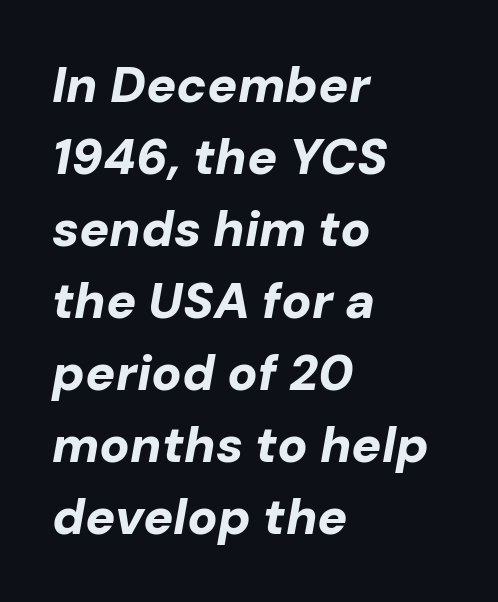
{"italic": "yes", "lean": "right", "slant_degrees": 10, "bold": "yes", "weight": "bold", "width": "normal", "stroke_contrast": "low", "x_height": "medium", "monospaced": "no", "underline": "no", "align": "left", "line_spacing": "normal", "line_spacing_ratio": 1.44, "letter_spacing": "normal", "letter_spacing_em": 0.0, "glyph_px": 50}
